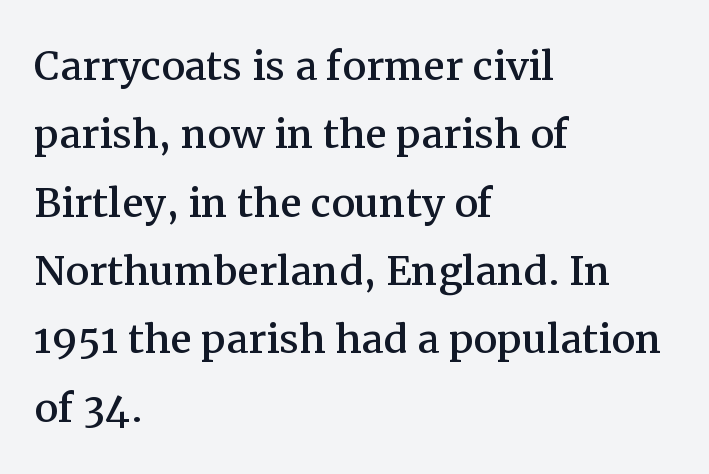
Q: Is the text italic (slanted)? A: No, it is upright.
Q: Is the typeface a serif or a sans-serif typeface? A: Serif.
Q: Is the text underlined? A: No.
Q: How is the paragraph aligned? A: Left-aligned.
Q: Is the spacing between letters normal or unusually wide? A: Normal.
Q: Is the spacing between lines tight, normal or loose? A: Normal.
Q: Width (condensed, normal, or wide)? A: Normal.
Q: Stroke contrast? A: Medium.
Q: x-height? A: Medium.
Q: Monospaced? A: No.
